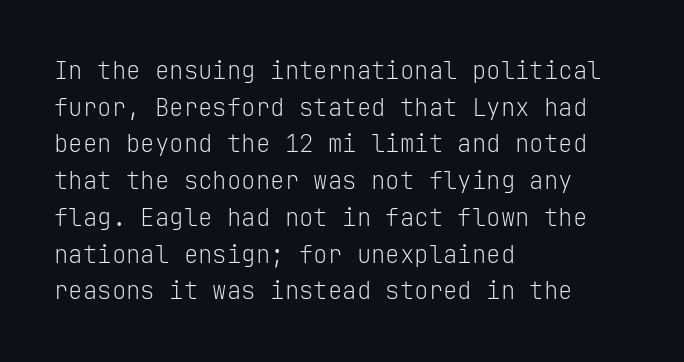
Standard letterfit; no display-style spreading of the glyphs. No chunkiness to these letters — they're not bold. This is roman type, the default non-slanted kind. Does the copy run flush right? No — it runs flush left.
